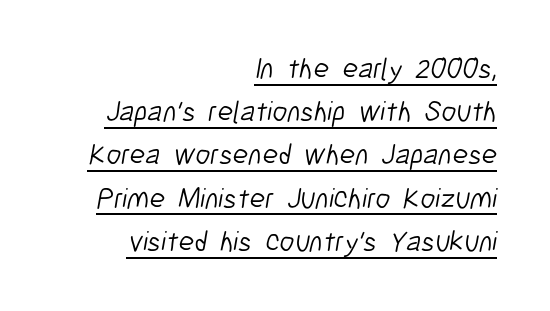
The image shows 29 px light, condensed sans-serif type; set right-aligned, normal line spacing (1.49x), normal letter spacing, underlined; low stroke contrast and a medium x-height.
